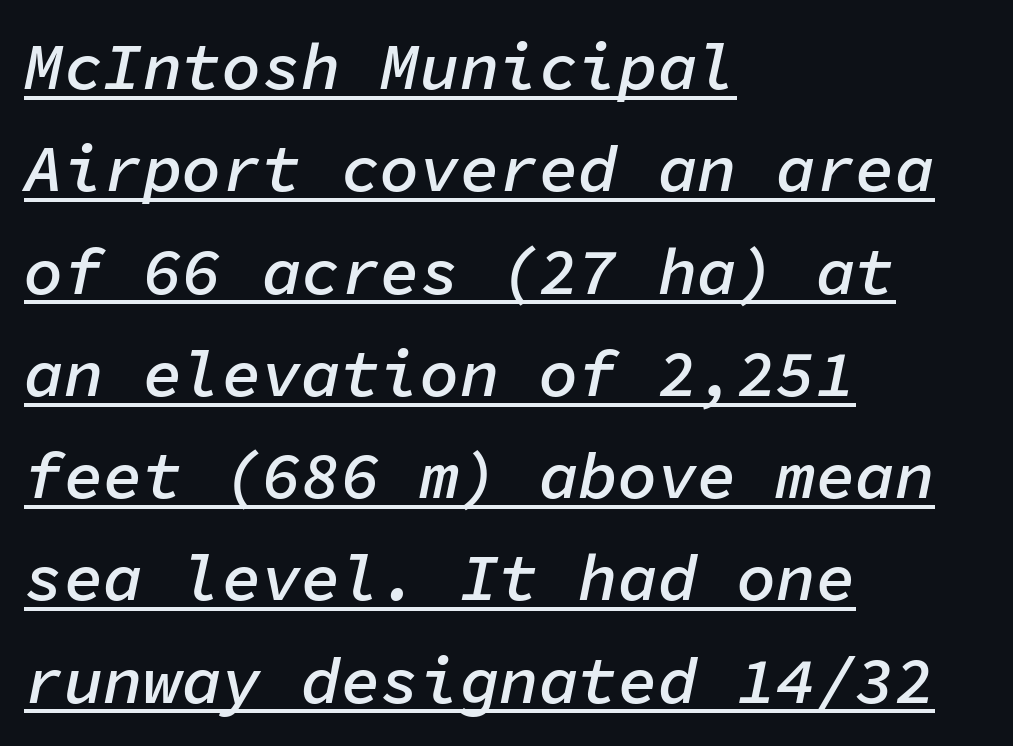
Tracking here is standard; glyphs follow each other at the usual distance. This sample carries an underscore along the baseline area. The passage shown is typed in a monospace face where columns stay perfectly aligned. If you drew a ruler down the left edge, every line would touch it. What weight is shown? A semibold, between regular and bold.
